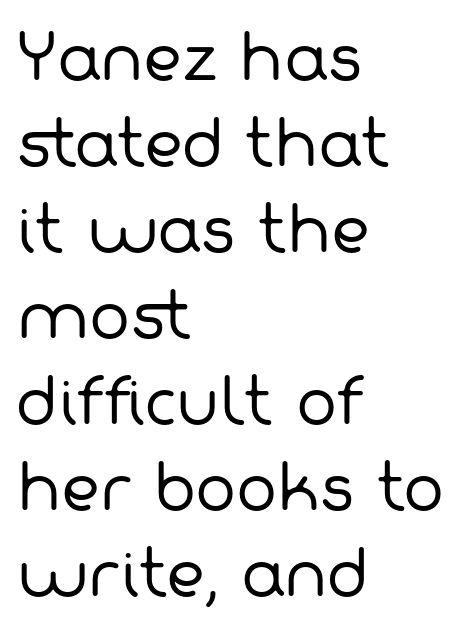
Typeset ragged right — the left edge is the straight one. The letterforms sit at book weight or below. Quick note: underline off. Reading down the column, the eye jumps a familiar distance to each next line.
